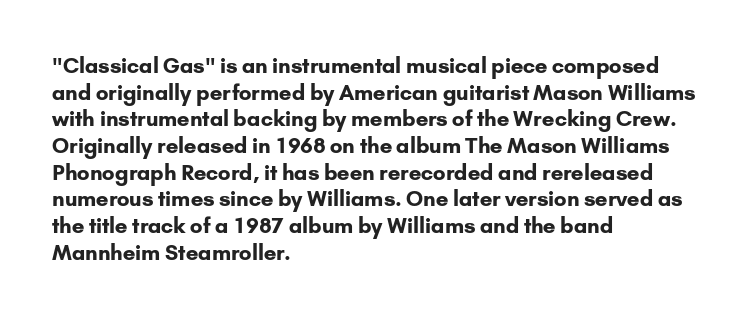
The image shows 21 px bold type, upright; set left-aligned, normal line spacing (1.27x), normal letter spacing, not underlined.
